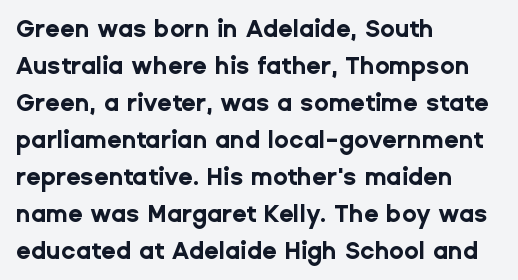
Q: Is the text bold? A: Yes.
Q: Is the text italic (slanted)? A: No, it is upright.
Q: Is the text underlined? A: No.
Q: How is the paragraph aligned? A: Left-aligned.
Q: Is the spacing between letters normal or unusually wide? A: Normal.
Q: Is the spacing between lines tight, normal or loose? A: Normal.
